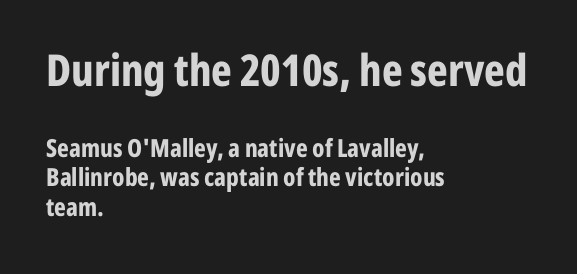
Compared with typical body copy, the letter spacing here is the same. Observe the absence of serifs on each vertical stroke in this sample. Layout note: lines flush left. Proportional: the letters do not fall into vertical columns.
